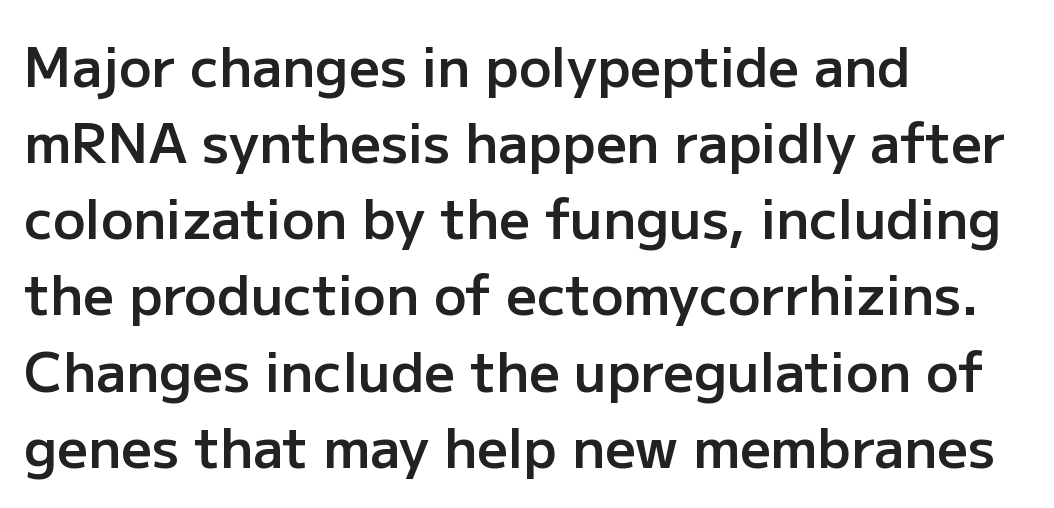
{"serif": "no", "italic": "no", "bold": "semi", "weight": "semibold", "width": "normal", "stroke_contrast": "low", "x_height": "medium", "monospaced": "no", "underline": "no", "align": "left", "line_spacing": "normal", "line_spacing_ratio": 1.41, "letter_spacing": "normal", "letter_spacing_em": 0.0, "glyph_px": 54}
